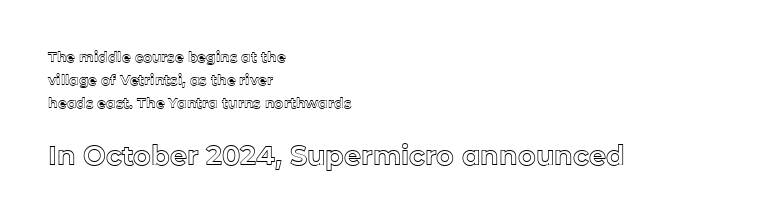
Q: Is the text italic (slanted)? A: No, it is upright.
Q: Is the text underlined? A: No.
Q: How is the paragraph aligned? A: Left-aligned.
Q: Is the spacing between letters normal or unusually wide? A: Normal.
Q: Is the spacing between lines tight, normal or loose? A: Normal.
Q: Which block of text is set in a larger size, the first (top) or the second (bottom)? A: The second (bottom) one.
